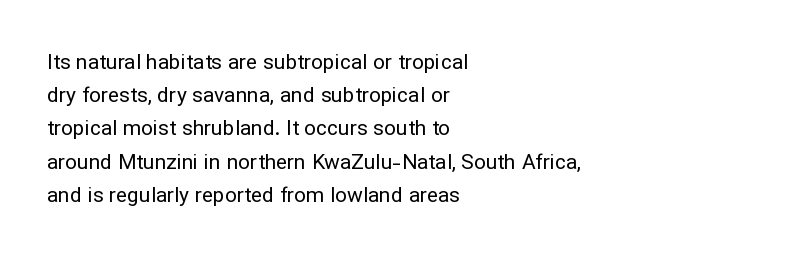
{"italic": "no", "bold": "no", "underline": "no", "align": "left", "line_spacing": "normal", "line_spacing_ratio": 1.58, "letter_spacing": "normal", "letter_spacing_em": 0.0, "glyph_px": 21}
